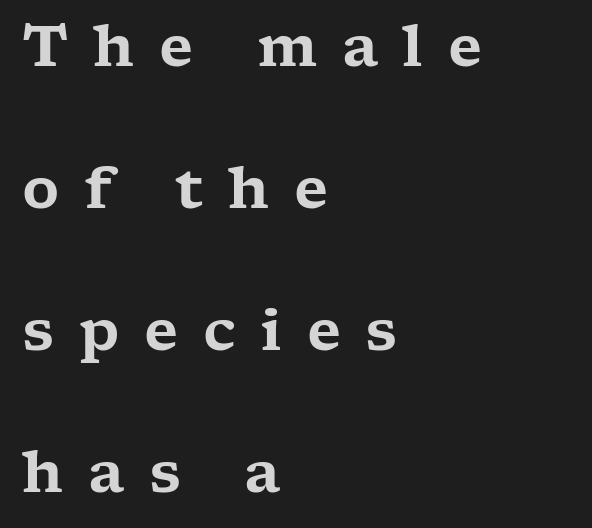
The image shows 57 px wide serif type, upright; set left-aligned, loose line spacing (2.49x), unusually wide letter spacing (+0.43 em), not underlined; low stroke contrast and a medium x-height.
